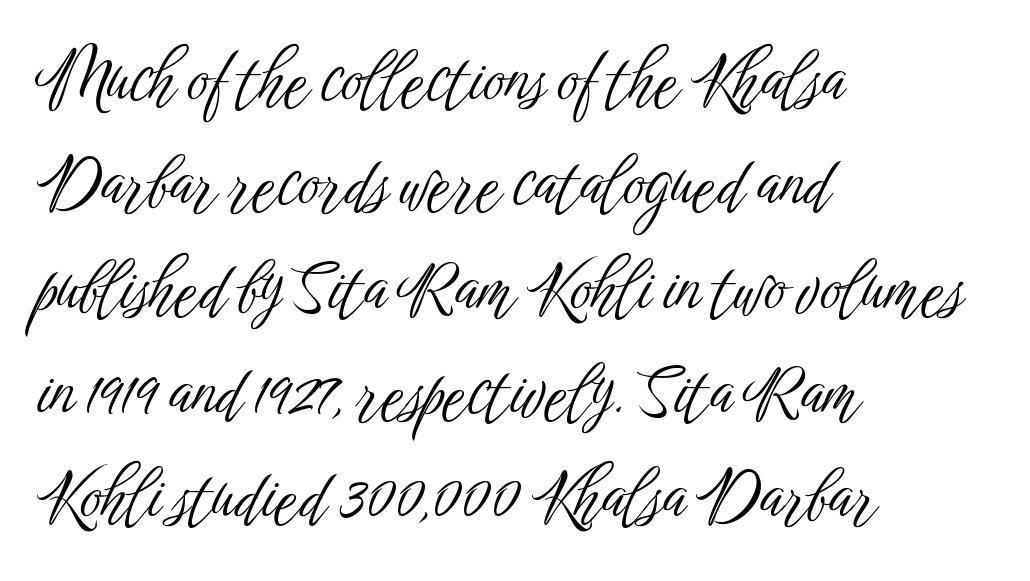
This sample has the flowing, uneven cadence of proportional lettering. Decoration check: the copy has no underline. Leading: standard.
